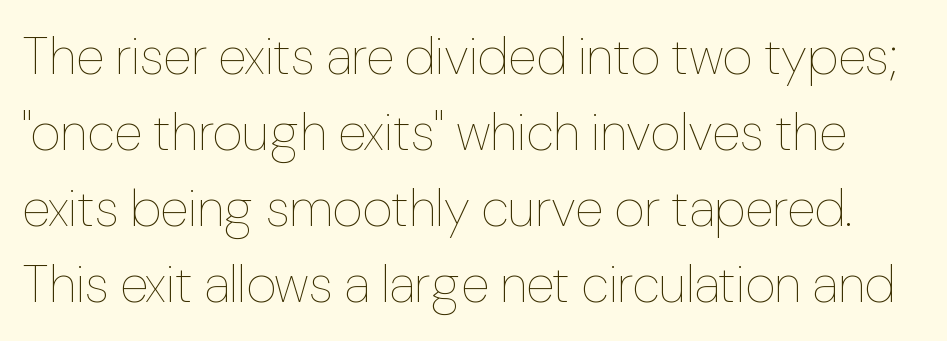
Q: Is the text bold? A: No.
Q: Is the text italic (slanted)? A: No, it is upright.
Q: Is the text underlined? A: No.
Q: Is the spacing between letters normal or unusually wide? A: Normal.
Q: Is the spacing between lines tight, normal or loose? A: Normal.
Q: Width (condensed, normal, or wide)? A: Normal.
Q: Stroke contrast? A: Low.
Q: x-height? A: Medium.
Q: Monospaced? A: No.
